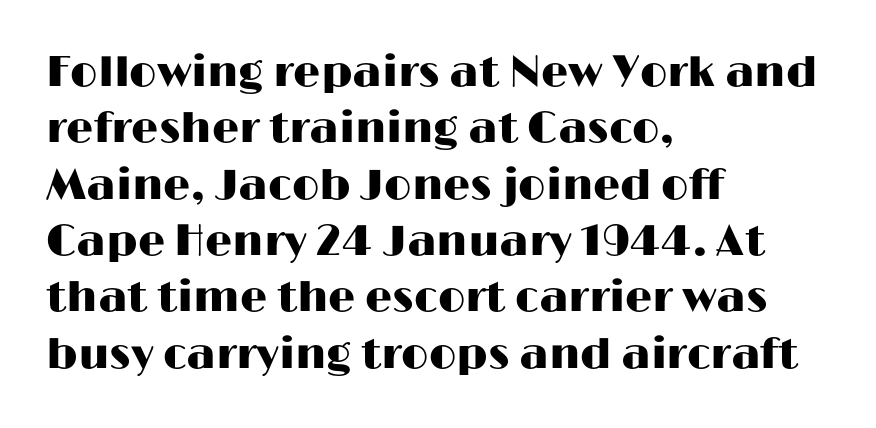
Look at the bottom of the vertical strokes: they stop flat, with no serifs. This rendering leaves character spacing at its baseline value. What's the leading like? Ordinary, nothing unusual. You could not count columns in this text — the font is proportionally spaced.
